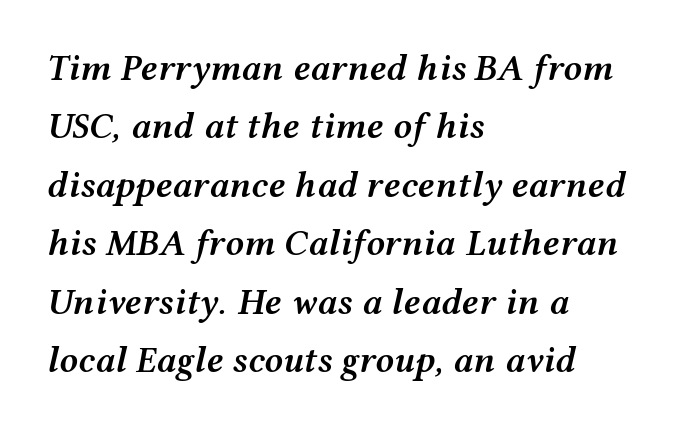
Summary of weight: moderately heavy, a semibold. Bare-footed words on every line. You could not count columns in this text — the font is proportionally spaced. Compared with typical body copy, the letter spacing here is the same. Observe the lean: these are italic letterforms. Quick note: interline space is typical.
